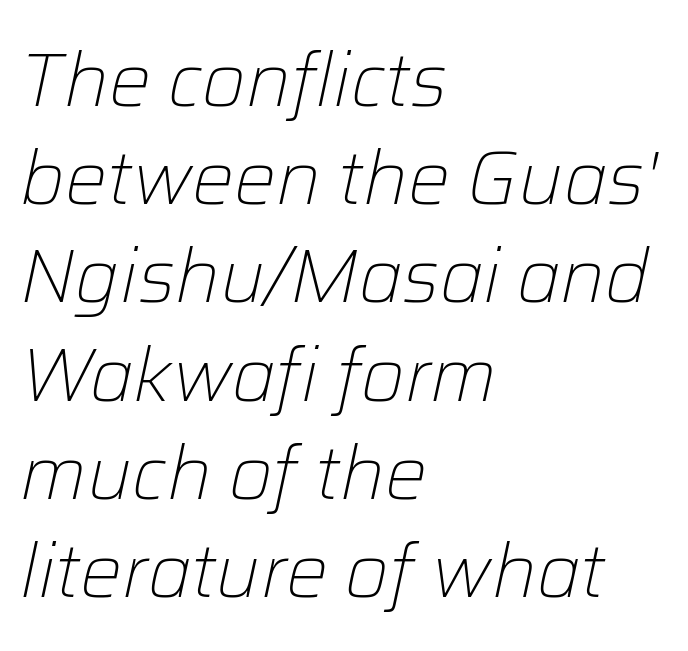
Summary of vertical rhythm: regular, with standard interline spacing. There's an unmistakable incline to the writing here. No extra ink here — the face is not bold. The face used here is proportionally spaced, like ordinary book or web type. Has an underline been added? It has not.
